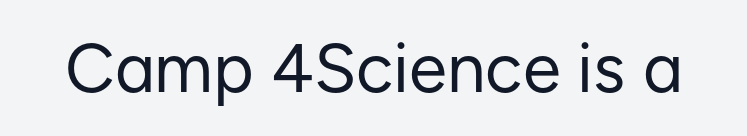
Bold? No — there's no thickening of the strokes. Words appear dense and cohesive because spacing is normal. Type without underlining. Nothing sits at the stroke ends, so this counts as sans-serif. This is the regular roman posture of the typeface. Think of a printed novel: that variable character pitch is what you see here.
